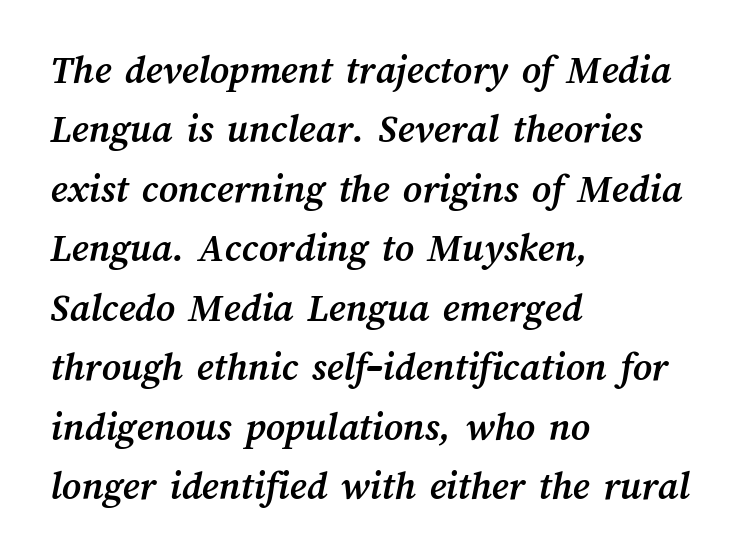
The image shows 41 px semibold type; set left-aligned, normal line spacing (1.45x), normal letter spacing, not underlined; medium stroke contrast and a medium x-height.
